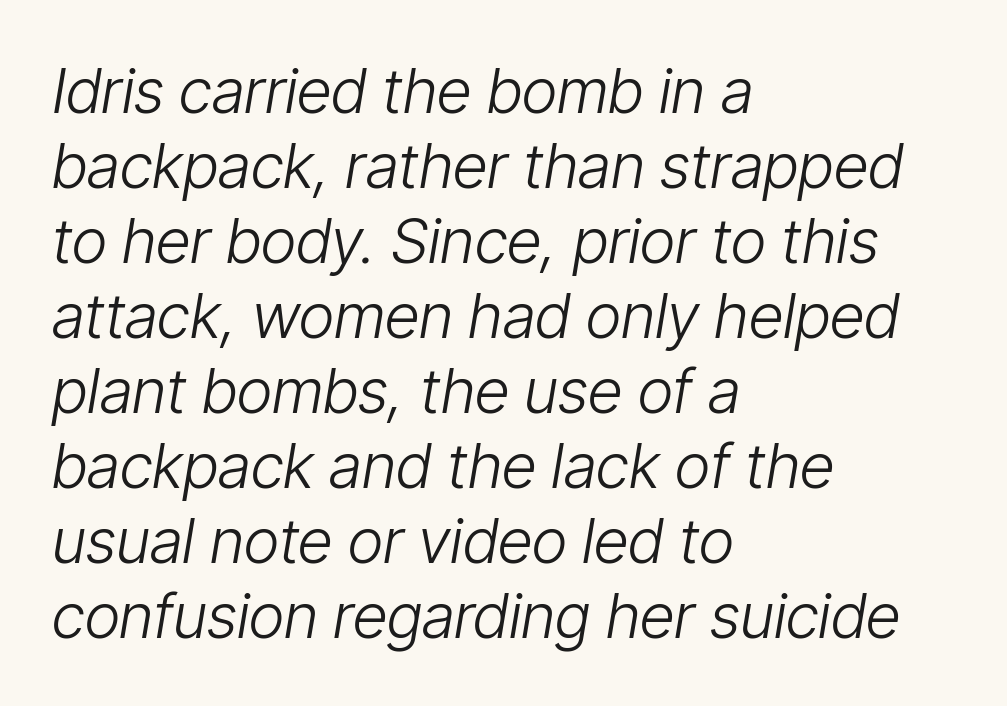
Proportional: the letters do not fall into vertical columns. Every character sits at an angle, as italics do. The letterforms sit shoulder to shoulder at normal distance. Casual observation: everything's shoved over to the left.
